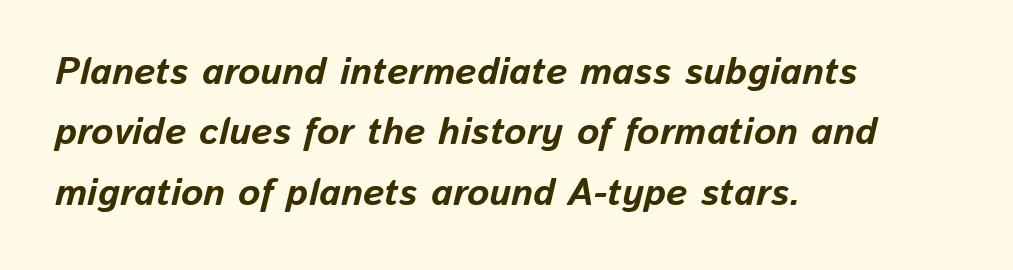
The image shows 38 px bold type, italic (leaning right); set left-aligned, normal line spacing (1.59x), normal letter spacing, not underlined; low stroke contrast and a medium x-height.
